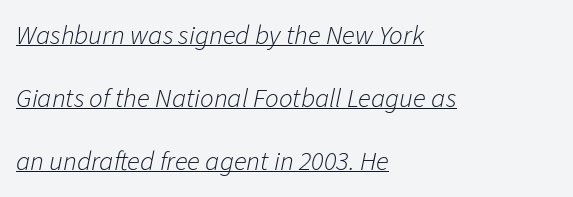
Q: Is the text bold? A: No.
Q: Is the text italic (slanted)? A: Yes, it leans right by about 11 degrees.
Q: Is the text underlined? A: Yes.
Q: How is the paragraph aligned? A: Left-aligned.
Q: Is the spacing between letters normal or unusually wide? A: Normal.
Q: Is the spacing between lines tight, normal or loose? A: Loose.
